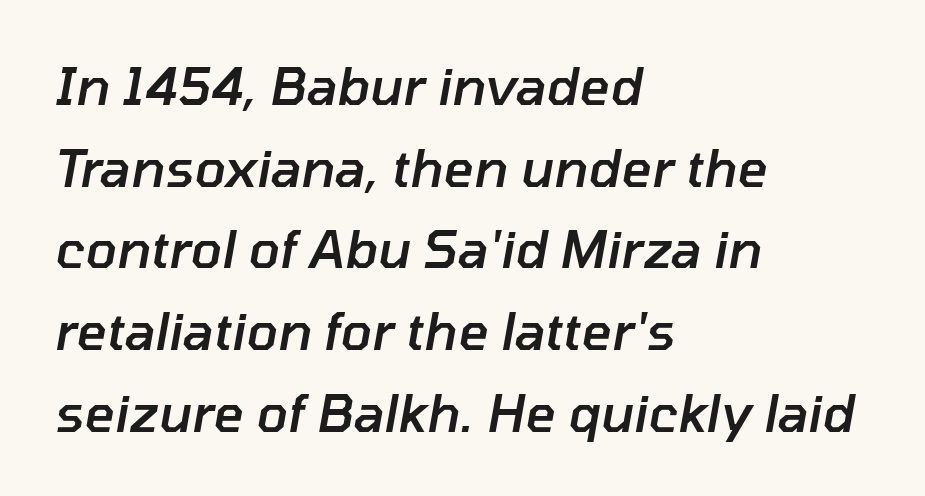
Q: Is the text bold? A: Semi-bold.
Q: Is the text italic (slanted)? A: Yes, it leans right by about 10 degrees.
Q: Is the text underlined? A: No.
Q: How is the paragraph aligned? A: Left-aligned.
Q: Is the spacing between letters normal or unusually wide? A: Normal.
Q: Is the spacing between lines tight, normal or loose? A: Normal.
Q: Width (condensed, normal, or wide)? A: Normal.
Q: Stroke contrast? A: Low.
Q: x-height? A: Medium.
Q: Monospaced? A: No.
